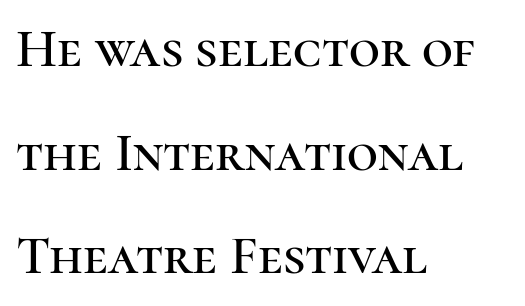
Q: Is the text italic (slanted)? A: No, it is upright.
Q: Is the typeface a serif or a sans-serif typeface? A: Serif.
Q: Is the text underlined? A: No.
Q: How is the paragraph aligned? A: Left-aligned.
Q: Is the spacing between letters normal or unusually wide? A: Normal.
Q: Is the spacing between lines tight, normal or loose? A: Loose.
Q: Width (condensed, normal, or wide)? A: Normal.
Q: Stroke contrast? A: High.
Q: x-height? A: Medium.
Q: Monospaced? A: No.
